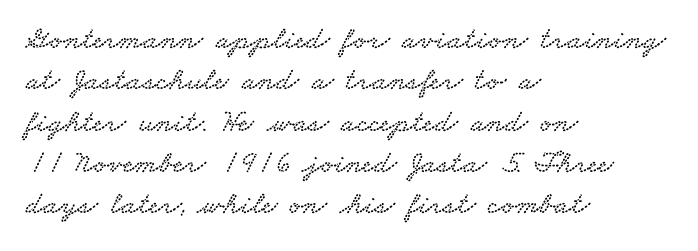
Summary of vertical rhythm: regular, with standard interline spacing. Classification — serif. Is this a fixed-width face? No — the glyphs have proportional, varying widths. In CSS terms this would be text-align: left. Short note: letters normally spaced. The zone under the glyphs is completely vacant.
